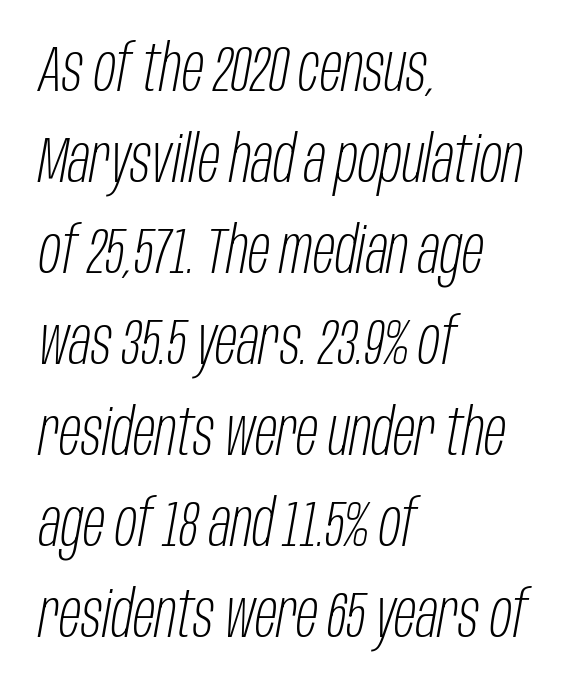
The image shows 65 px light, condensed type, italic (leaning right); set left-aligned, normal line spacing (1.4x), normal letter spacing, not underlined; low stroke contrast and a large x-height.
